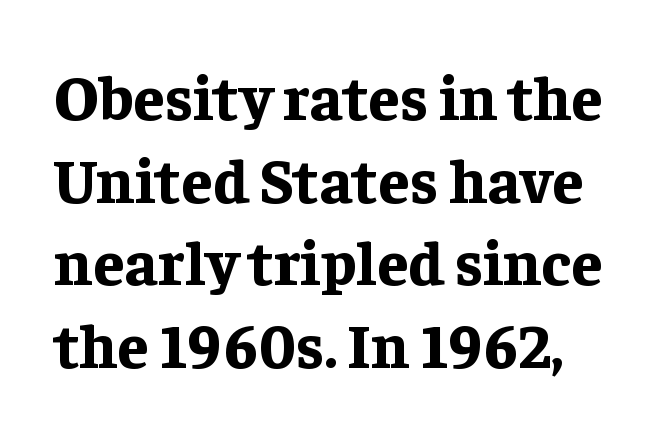
Q: Is the text bold? A: Yes.
Q: Is the text italic (slanted)? A: No, it is upright.
Q: Is the typeface a serif or a sans-serif typeface? A: Serif.
Q: Is the text underlined? A: No.
Q: Is the spacing between letters normal or unusually wide? A: Normal.
Q: Is the spacing between lines tight, normal or loose? A: Normal.
Q: Width (condensed, normal, or wide)? A: Normal.
Q: Stroke contrast? A: Low.
Q: x-height? A: Medium.
Q: Monospaced? A: No.
